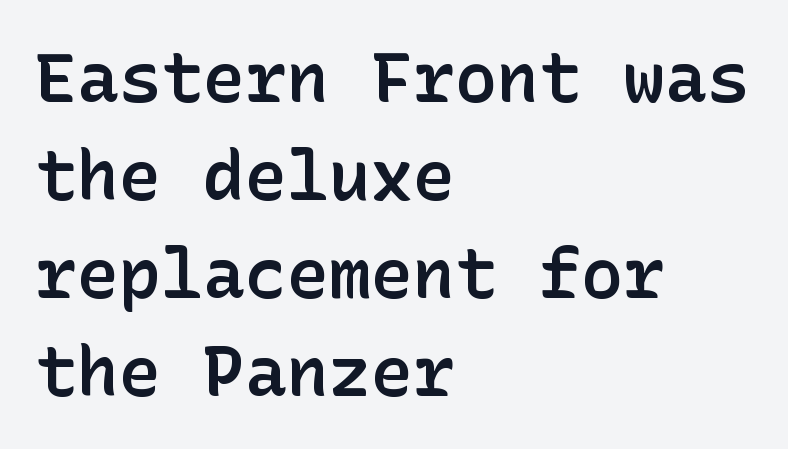
{"serif": "no", "italic": "no", "bold": "semi", "weight": "semibold", "width": "normal", "stroke_contrast": "low", "x_height": "medium", "underline": "no", "align": "left", "line_spacing": "normal", "line_spacing_ratio": 1.4, "letter_spacing": "normal", "letter_spacing_em": 0.0, "glyph_px": 70}
